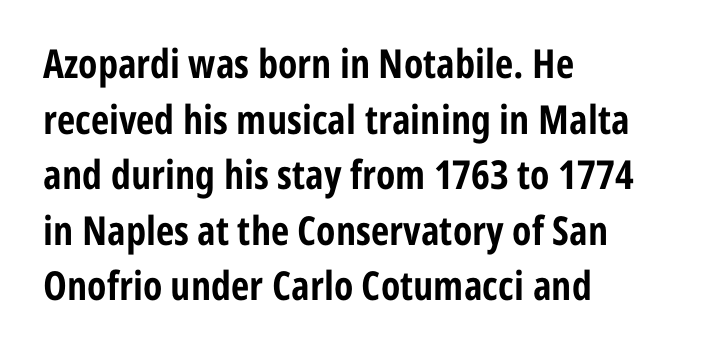
The image shows 40 px bold, condensed sans-serif type, upright; set left-aligned, normal line spacing (1.39x), normal letter spacing, not underlined; low stroke contrast and a medium x-height.
